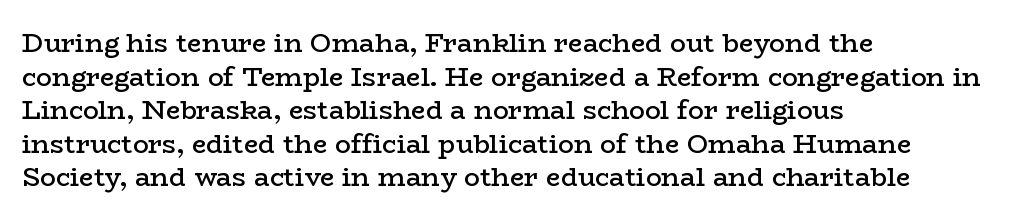
Each row of text sits above clean, open space. Notice how the passage keeps a crisp vertical edge on the left only. These lines keep a tight, regular rhythm from letter to letter. The strokes are fattened partway — semibold, not bold. Regarding leading, the lines here are spaced in the standard way. Upright lettering throughout.
